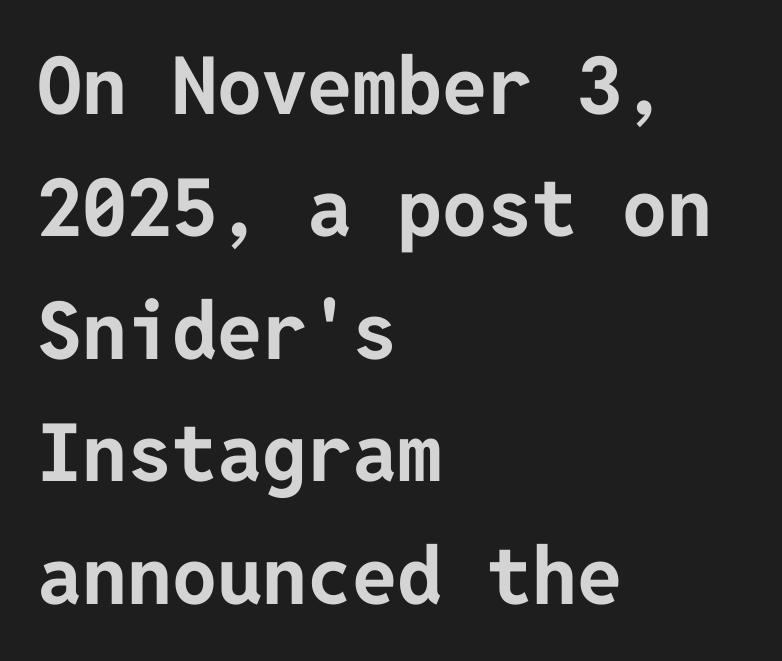
Compared with an ordinary text face, these strokes are far heavier — a full bold. Rule under the text: the space is simply empty. The rendering keeps characters at their native spacing. Left-aligned paragraph, ragged on the right.
